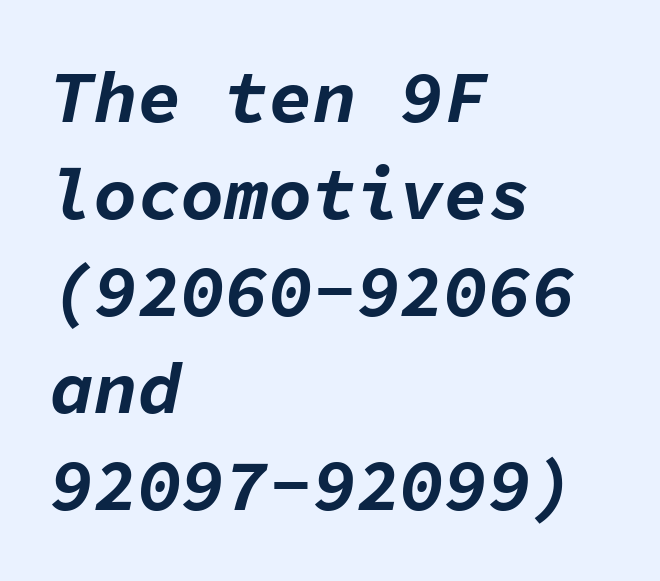
The gap between lines stays unmarked. Does the leading feel generous? No, just average. Think of a typewriter: that constant character pitch is what you see here. The letterforms sit shoulder to shoulder at normal distance. Compared with a centered layout, this one pins lines to the left instead.
